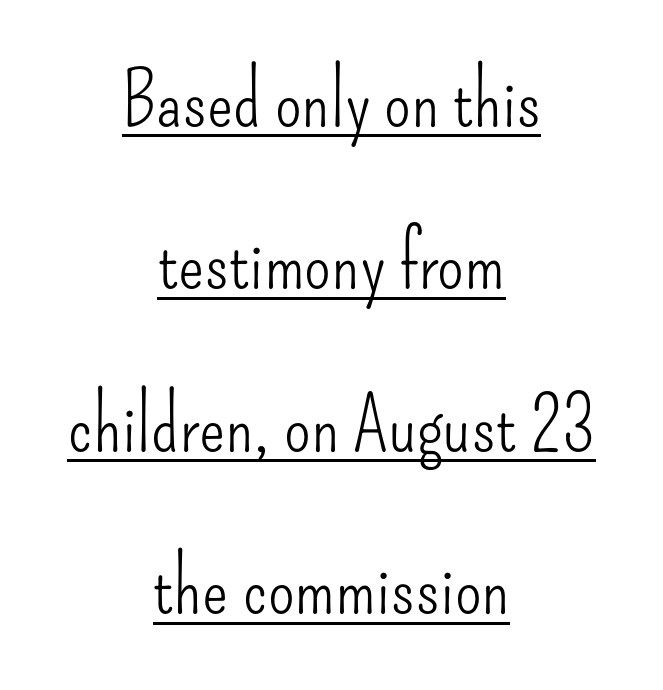
The image shows 77 px light, condensed sans-serif type, upright; set centered, loose line spacing (2.11x), normal letter spacing, underlined; low stroke contrast and a small x-height.
